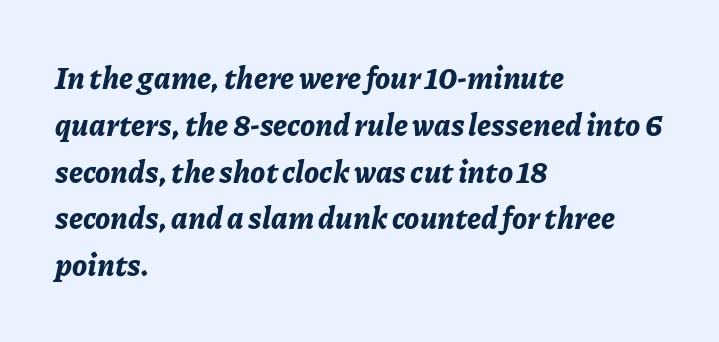
Q: Is the text bold? A: Yes.
Q: Is the text italic (slanted)? A: Yes, it leans right by about 11 degrees.
Q: Is the text underlined? A: No.
Q: How is the paragraph aligned? A: Left-aligned.
Q: Is the spacing between letters normal or unusually wide? A: Normal.
Q: Is the spacing between lines tight, normal or loose? A: Normal.
Q: Width (condensed, normal, or wide)? A: Normal.
Q: Stroke contrast? A: Low.
Q: x-height? A: Medium.
Q: Monospaced? A: No.
